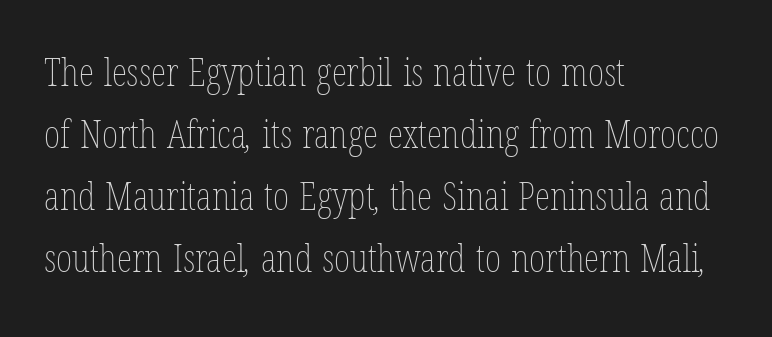
The image shows 39 px thin, condensed type; set left-aligned, normal line spacing (1.59x), normal letter spacing, not underlined; low stroke contrast and a medium x-height.
